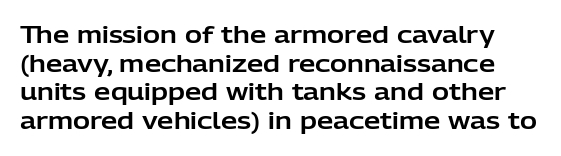
{"italic": "no", "underline": "no", "line_spacing": "normal", "line_spacing_ratio": 1.25, "letter_spacing": "normal", "letter_spacing_em": 0.0, "glyph_px": 23}
